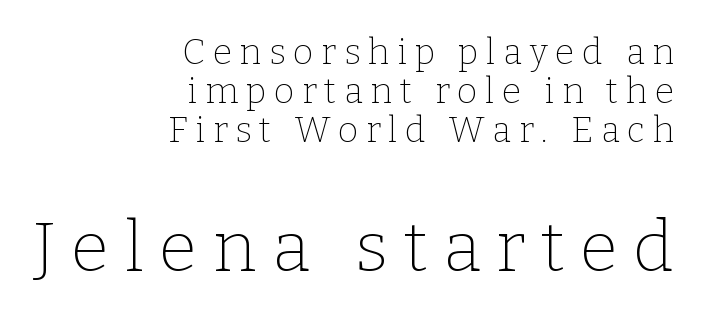
{"serif": "yes", "italic": "no", "bold": "no", "weight": "thin", "width": "normal", "stroke_contrast": "low", "x_height": "medium", "monospaced": "no", "underline": "no", "align": "right", "line_spacing": "tight", "line_spacing_ratio": 1.12, "letter_spacing": "wide", "letter_spacing_em": 0.22, "larger_block": "second", "size_ratio": 2.0, "glyph_px": 70}
